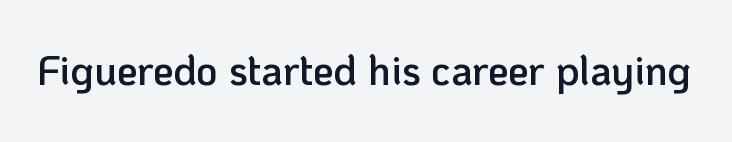
Nothing unusual about the tracking: characters are spaced as the font intends. Italic: no, the glyphs are upright roman. The specimen omits any rule beneath the text block's lines. On the weight axis this lands at semibold, roughly 600. Here the designer chose a conventional face with non-uniform glyph widths. The letters carry no serifs — their stems end cleanly without finishing strokes.
